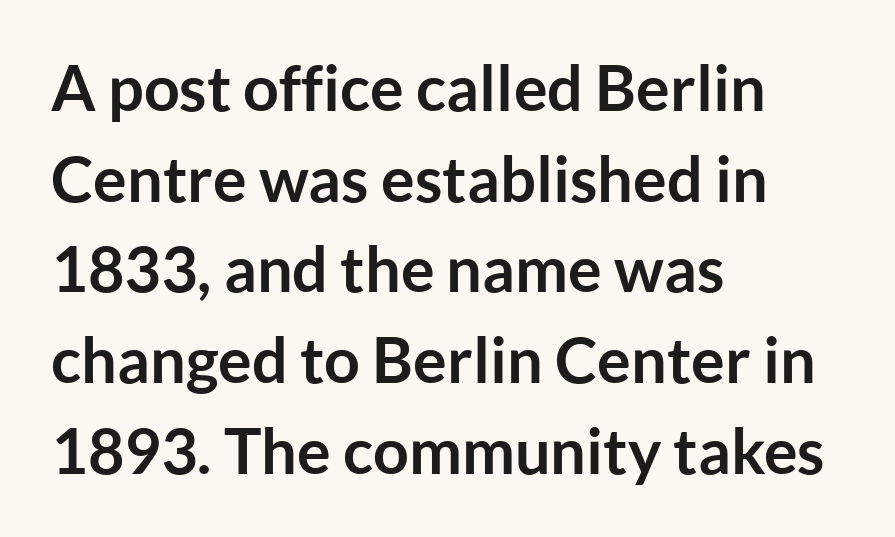
{"serif": "no", "italic": "no", "bold": "yes", "weight": "semibold", "width": "normal", "stroke_contrast": "low", "x_height": "medium", "monospaced": "no", "underline": "no", "align": "left", "line_spacing": "normal", "line_spacing_ratio": 1.44, "letter_spacing": "normal", "letter_spacing_em": 0.0, "glyph_px": 63}
